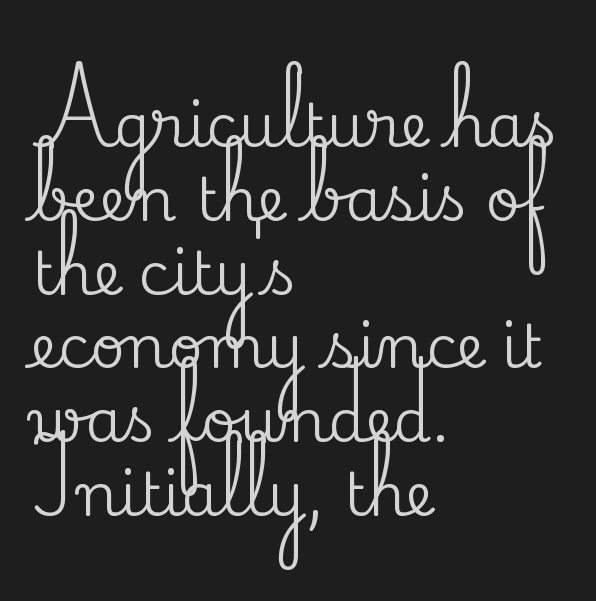
{"serif": "yes", "italic": "no", "width": "normal", "stroke_contrast": "medium", "x_height": "small", "monospaced": "no", "underline": "no", "align": "left", "line_spacing_ratio": 1.23, "letter_spacing": "normal", "letter_spacing_em": 0.0, "glyph_px": 60}
